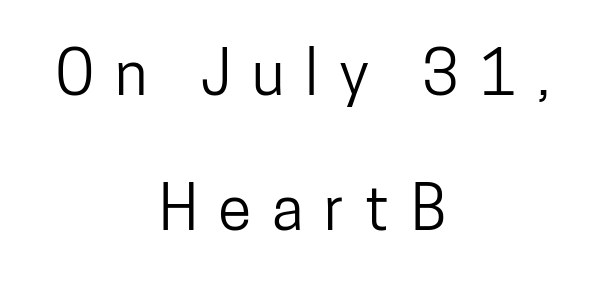
The compositor balanced each line on the midline. Type without underlining. Successive baselines arrive slowly, with a big drop between each. If you drew a line through each stem, it would be perfectly vertical. The rendering inserts visible extra space after every character. Does the type have serifs? No, each stem ends abruptly.
